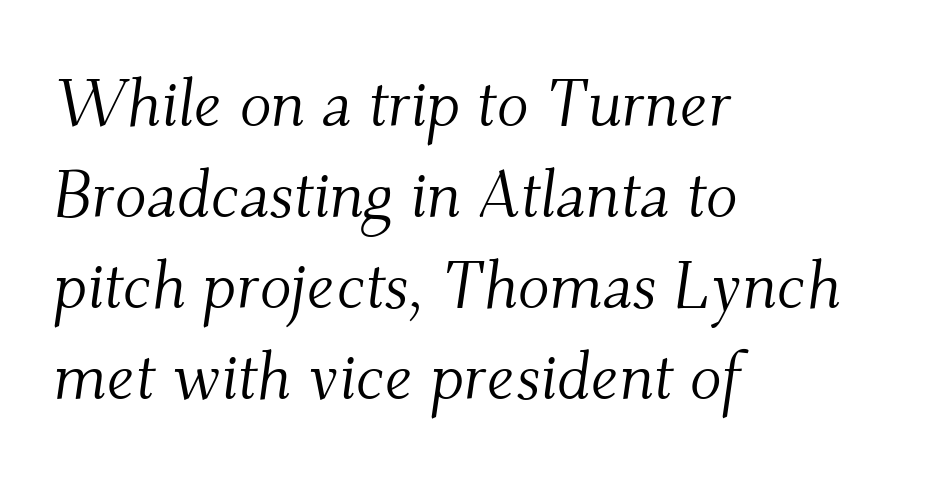
{"serif": "yes", "italic": "yes", "lean": "right", "slant_degrees": 9, "bold": "no", "weight": "light", "width": "normal", "stroke_contrast": "medium", "x_height": "small", "monospaced": "no", "underline": "no", "align": "left", "line_spacing": "normal", "line_spacing_ratio": 1.38, "letter_spacing": "normal", "letter_spacing_em": 0.0, "glyph_px": 66}
